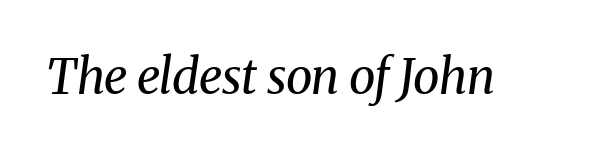
This rendering features lettering with no underline. What kind of face is this? One with serifs. A typesetter would mark this as italic. Here the designer chose a conventional face with non-uniform glyph widths. Counters stay open thanks to moderate or lighter strokes. Glyph-to-glyph distance matches everyday printed text.
